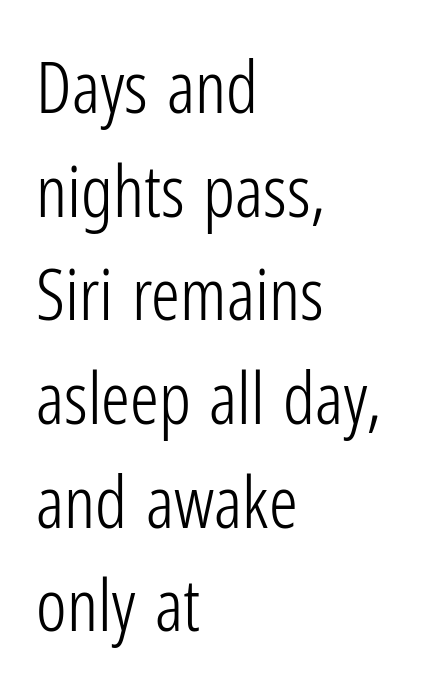
{"serif": "no", "italic": "no", "bold": "no", "weight": "light", "width": "condensed", "stroke_contrast": "low", "x_height": "medium", "monospaced": "no", "underline": "no", "align": "left", "line_spacing": "normal", "line_spacing_ratio": 1.44, "letter_spacing": "normal", "letter_spacing_em": 0.0, "glyph_px": 72}
